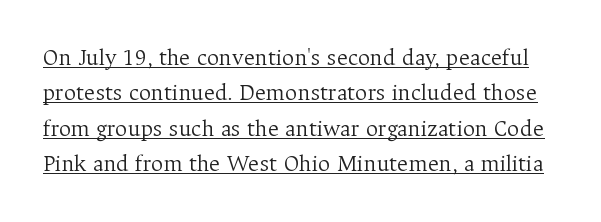
The letters stand straight up with perfectly vertical stems. Standard letterfit; no display-style spreading of the glyphs. The weight tops out at a normal text grade. The lines sit at an ordinary, default distance from one another.
